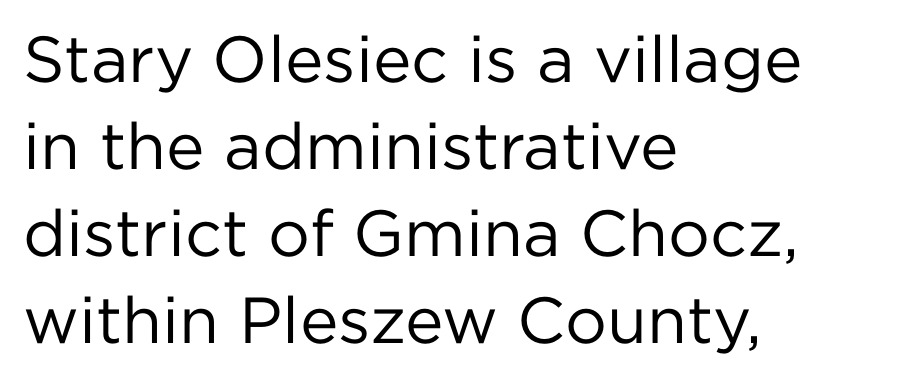
Q: Is the text bold? A: No.
Q: Is the text italic (slanted)? A: No, it is upright.
Q: Is the typeface a serif or a sans-serif typeface? A: Sans-serif.
Q: Is the text underlined? A: No.
Q: How is the paragraph aligned? A: Left-aligned.
Q: Is the spacing between letters normal or unusually wide? A: Normal.
Q: Is the spacing between lines tight, normal or loose? A: Normal.
Q: Width (condensed, normal, or wide)? A: Normal.
Q: Stroke contrast? A: Low.
Q: x-height? A: Medium.
Q: Monospaced? A: No.
